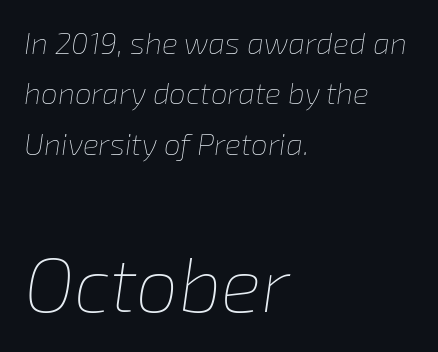
{"italic": "yes", "lean": "right", "slant_degrees": 8, "bold": "no", "weight": "thin", "width": "normal", "stroke_contrast": "low", "x_height": "medium", "monospaced": "no", "underline": "no", "align": "left", "line_spacing": "normal", "line_spacing_ratio": 1.68, "letter_spacing": "normal", "letter_spacing_em": 0.0, "larger_block": "second", "size_ratio": 2.53, "glyph_px": 76}
